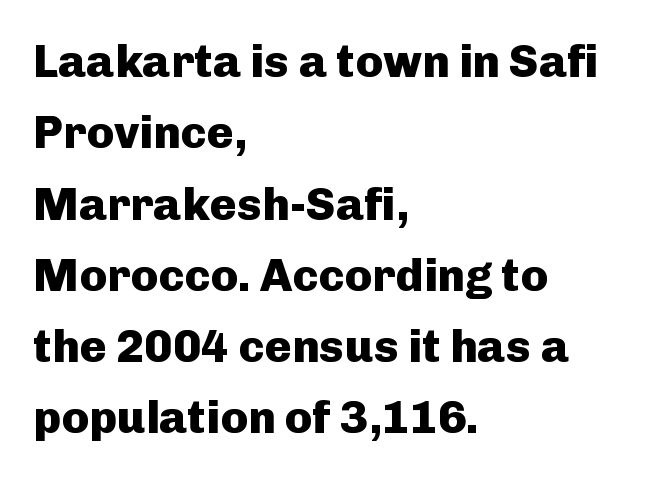
Q: Is the text bold? A: Yes.
Q: Is the text italic (slanted)? A: No, it is upright.
Q: Is the typeface a serif or a sans-serif typeface? A: Sans-serif.
Q: Is the text underlined? A: No.
Q: How is the paragraph aligned? A: Left-aligned.
Q: Is the spacing between letters normal or unusually wide? A: Normal.
Q: Is the spacing between lines tight, normal or loose? A: Normal.
Q: Width (condensed, normal, or wide)? A: Normal.
Q: Stroke contrast? A: Low.
Q: x-height? A: Medium.
Q: Monospaced? A: No.
